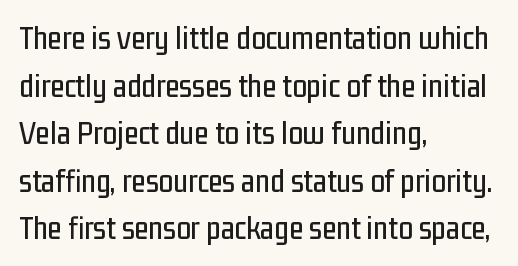
Q: Is the text italic (slanted)? A: No, it is upright.
Q: Is the typeface a serif or a sans-serif typeface? A: Sans-serif.
Q: Is the text underlined? A: No.
Q: How is the paragraph aligned? A: Left-aligned.
Q: Is the spacing between letters normal or unusually wide? A: Normal.
Q: Is the spacing between lines tight, normal or loose? A: Normal.
Q: Width (condensed, normal, or wide)? A: Condensed.
Q: Stroke contrast? A: Low.
Q: x-height? A: Medium.
Q: Monospaced? A: No.
